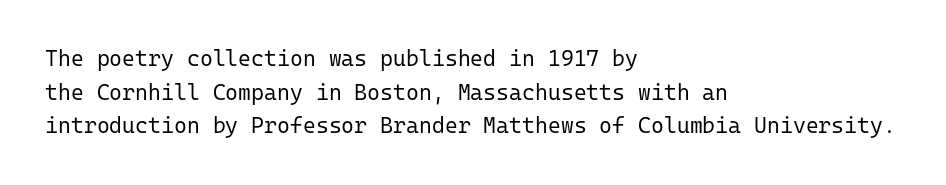
Unbolded letterforms with no extra heft. The letterforms sit shoulder to shoulder at normal distance. Line spacing here is normal. Glance below the letters and you will spot only blank space. Visually the block forms a straight wall on the left and a jagged coastline on the right.
